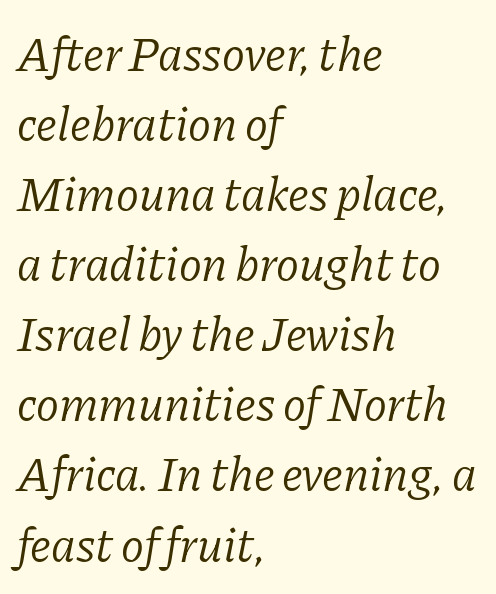
Notice how the passage keeps a crisp vertical edge on the left only. Quick note: interline space is typical. Stroke thickness stays within the range of a standard reading face or lighter. These lines are rendered in a variable-pitch font. No word sits above an underline. Letter spacing: default.
